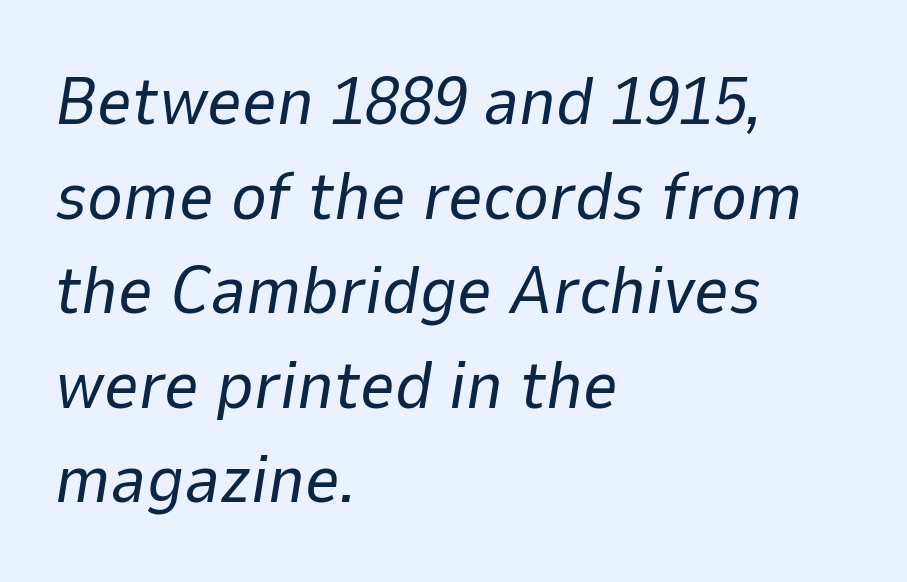
{"italic": "yes", "lean": "right", "slant_degrees": 9, "bold": "no", "weight": "regular", "width": "normal", "stroke_contrast": "low", "x_height": "medium", "monospaced": "no", "underline": "no", "align": "left", "line_spacing": "normal", "line_spacing_ratio": 1.39, "letter_spacing": "normal", "letter_spacing_em": 0.0, "glyph_px": 68}
